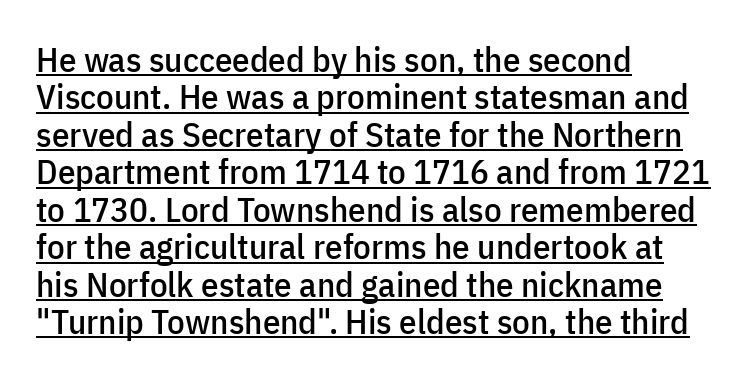
The image shows 35 px condensed sans-serif type, upright; set left-aligned, tight line spacing (1.07x), normal letter spacing, underlined; low stroke contrast and a medium x-height.
